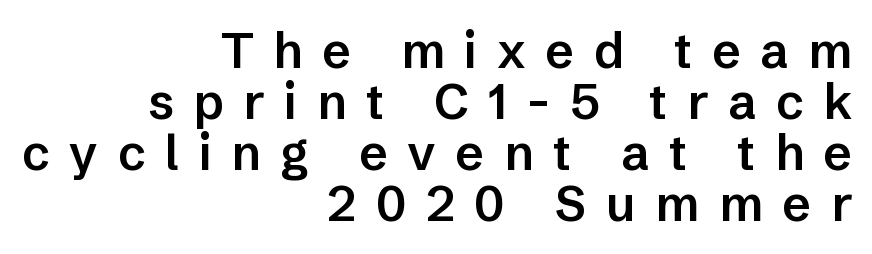
Q: Is the text bold? A: Semi-bold.
Q: Is the text italic (slanted)? A: No, it is upright.
Q: Is the typeface a serif or a sans-serif typeface? A: Sans-serif.
Q: Is the text underlined? A: No.
Q: How is the paragraph aligned? A: Right-aligned.
Q: Is the spacing between letters normal or unusually wide? A: Unusually wide.
Q: Is the spacing between lines tight, normal or loose? A: Tight.
Q: Width (condensed, normal, or wide)? A: Normal.
Q: Stroke contrast? A: Low.
Q: x-height? A: Medium.
Q: Monospaced? A: No.
